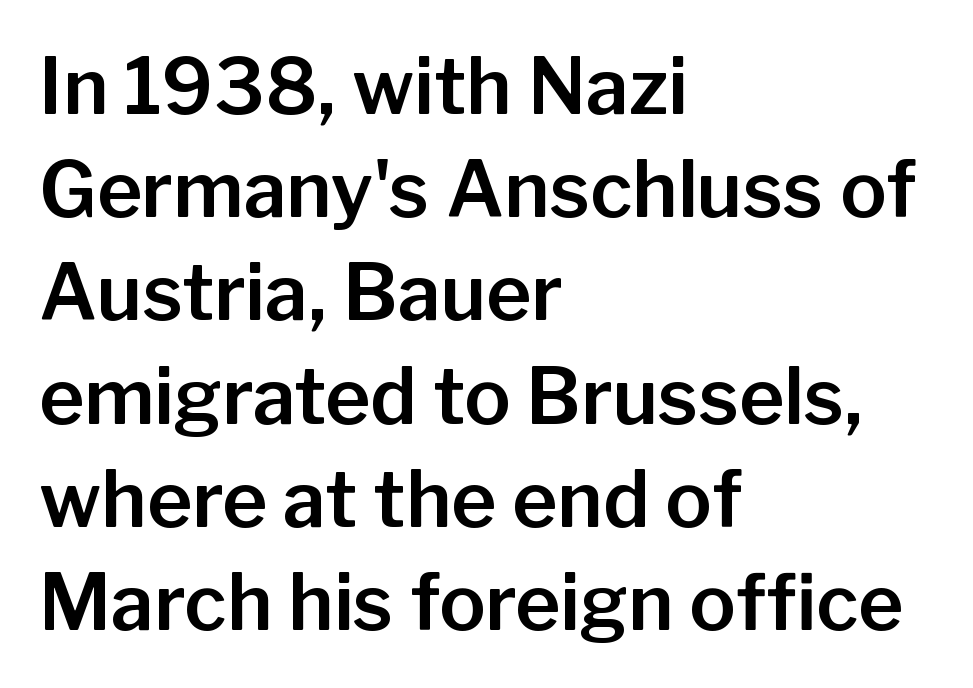
The image shows 77 px sans-serif type, upright; set left-aligned, normal line spacing (1.34x), normal letter spacing, not underlined; low stroke contrast and a medium x-height.
